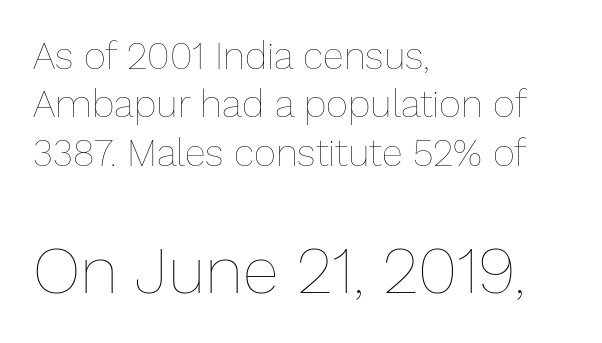
The type is set solid horizontally, with unmodified tracking. Letters rest on an invisible, unmarked baseline. Do the characters align in a grid? No, the font is proportional. Every row of glyphs begins at an identical x-position on the left. Leading: standard.
